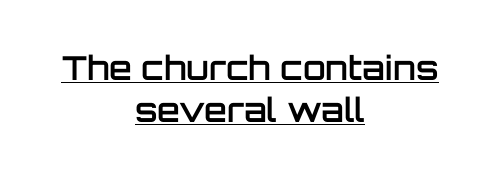
{"serif": "no", "italic": "no", "bold": "semi", "weight": "semibold", "width": "normal", "stroke_contrast": "low", "x_height": "large", "monospaced": "no", "underline": "yes", "align": "center", "line_spacing": "normal", "line_spacing_ratio": 1.28, "letter_spacing": "normal", "letter_spacing_em": 0.0, "glyph_px": 33}
